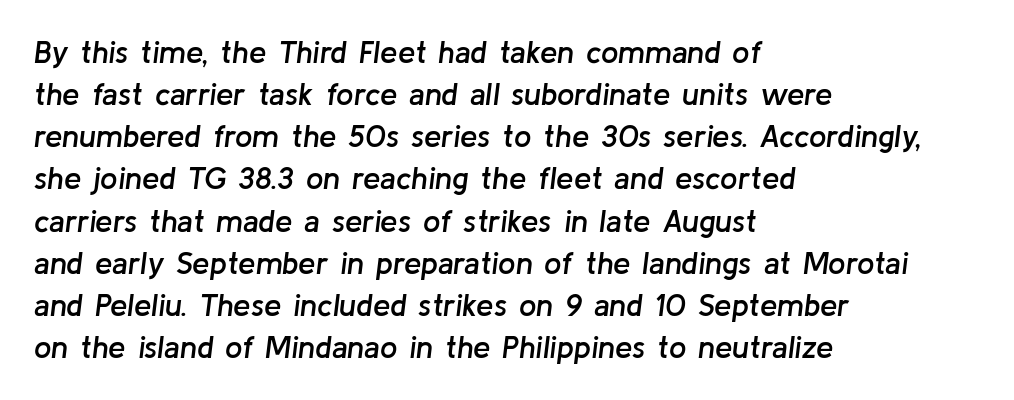
The image shows 31 px semibold type, italic (leaning right); set left-aligned, normal line spacing (1.36x), normal letter spacing, not underlined; low stroke contrast and a medium x-height.
